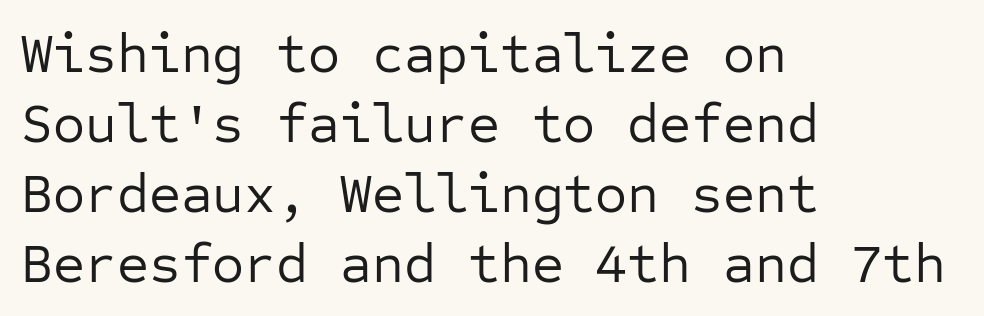
Q: Is the text bold? A: No.
Q: Is the text italic (slanted)? A: No, it is upright.
Q: Is the typeface a serif or a sans-serif typeface? A: Sans-serif.
Q: Is the text underlined? A: No.
Q: How is the paragraph aligned? A: Left-aligned.
Q: Is the spacing between letters normal or unusually wide? A: Normal.
Q: Is the spacing between lines tight, normal or loose? A: Normal.
Q: Width (condensed, normal, or wide)? A: Normal.
Q: Stroke contrast? A: Low.
Q: x-height? A: Medium.
Q: Monospaced? A: Yes.
